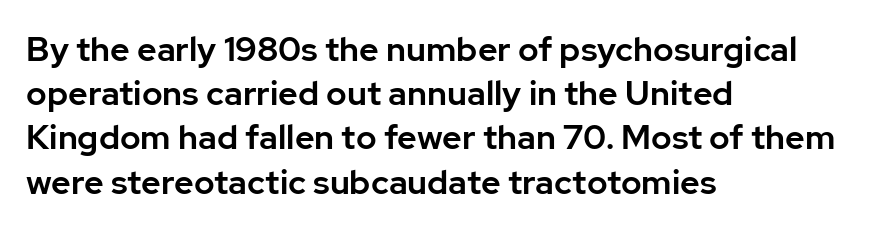
The image shows 34 px sans-serif type, upright; set left-aligned, normal line spacing (1.3x), normal letter spacing, not underlined; low stroke contrast and a medium x-height.
